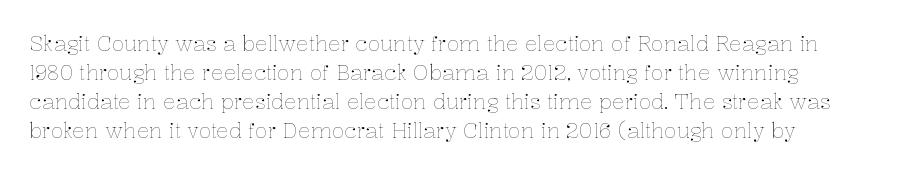
{"italic": "no", "bold": "no", "underline": "no", "line_spacing": "normal", "line_spacing_ratio": 1.38, "letter_spacing": "normal", "letter_spacing_em": 0.0, "glyph_px": 21}
